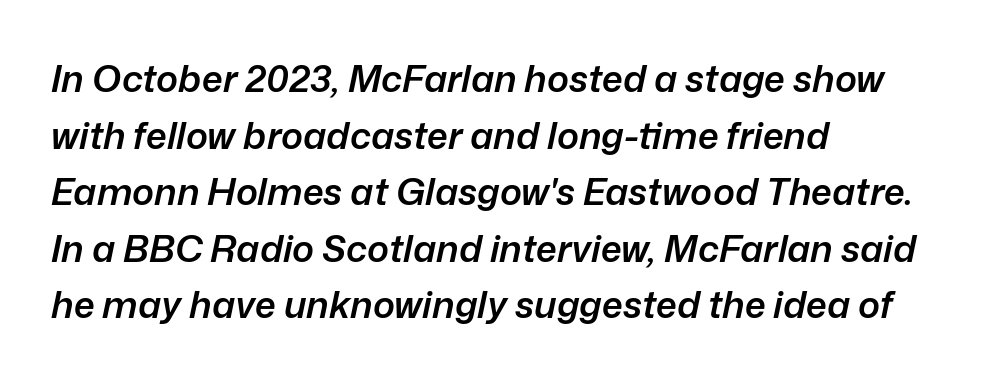
The image shows 37 px semibold type, italic (leaning right); set left-aligned, normal line spacing (1.53x), normal letter spacing, not underlined; low stroke contrast and a medium x-height.
